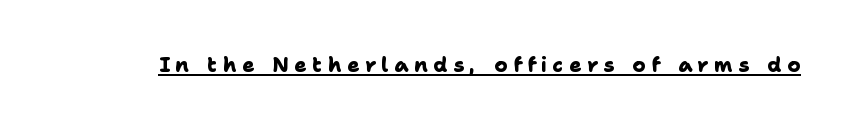
The image shows 20 px bold type; set unusually wide letter spacing (+0.28 em), underlined.
